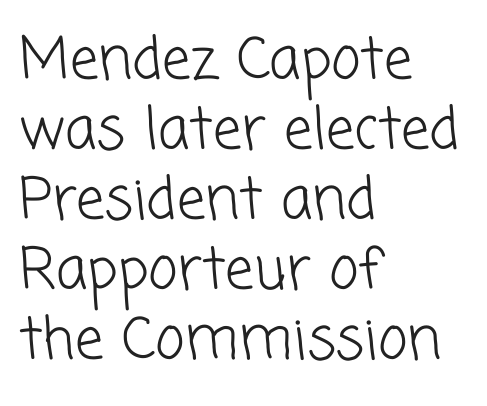
{"serif": "no", "bold": "no", "weight": "light", "width": "normal", "stroke_contrast": "low", "x_height": "medium", "monospaced": "no", "underline": "no", "align": "left", "line_spacing_ratio": 1.23, "letter_spacing": "normal", "letter_spacing_em": 0.0, "glyph_px": 57}
